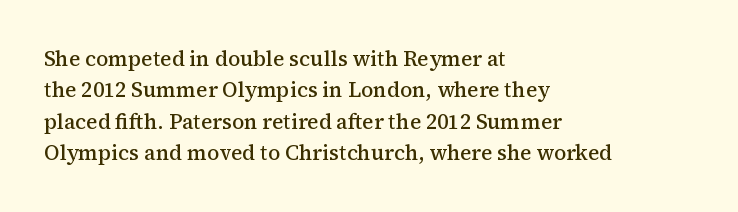
{"italic": "no", "bold": "semi", "underline": "no", "align": "left", "line_spacing": "normal", "line_spacing_ratio": 1.49, "letter_spacing": "normal", "letter_spacing_em": 0.0, "glyph_px": 21}
